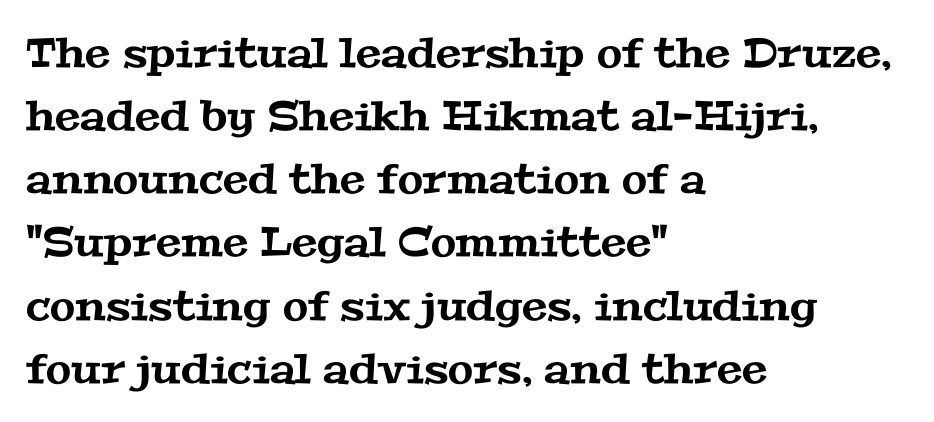
Q: Is the typeface a serif or a sans-serif typeface? A: Serif.
Q: Is the text underlined? A: No.
Q: How is the paragraph aligned? A: Left-aligned.
Q: Is the spacing between letters normal or unusually wide? A: Normal.
Q: Is the spacing between lines tight, normal or loose? A: Normal.
Q: Width (condensed, normal, or wide)? A: Wide.
Q: Stroke contrast? A: Medium.
Q: x-height? A: Medium.
Q: Monospaced? A: No.
